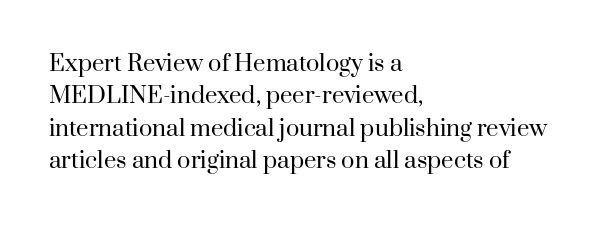
Does extra space separate the letters? No, they use regular spacing. Compared with a typical body face, this is equally light or lighter still. Casual observation: everything's shoved over to the left. This sample keeps an unexceptional amount of space between lines.
